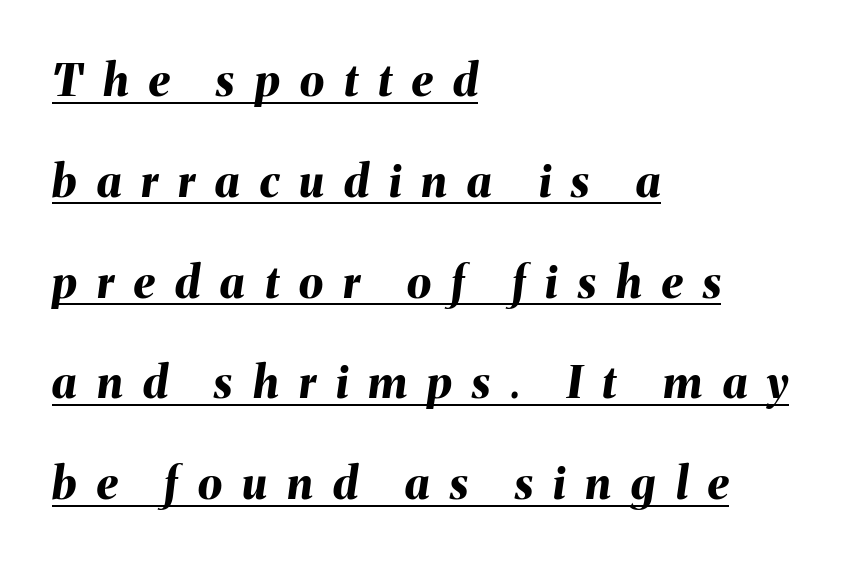
Q: Is the text bold? A: Yes.
Q: Is the text italic (slanted)? A: Yes, it leans right by about 8 degrees.
Q: Is the text underlined? A: Yes.
Q: How is the paragraph aligned? A: Left-aligned.
Q: Is the spacing between letters normal or unusually wide? A: Unusually wide.
Q: Is the spacing between lines tight, normal or loose? A: Loose.
Q: Width (condensed, normal, or wide)? A: Normal.
Q: Stroke contrast? A: Medium.
Q: x-height? A: Medium.
Q: Monospaced? A: No.
